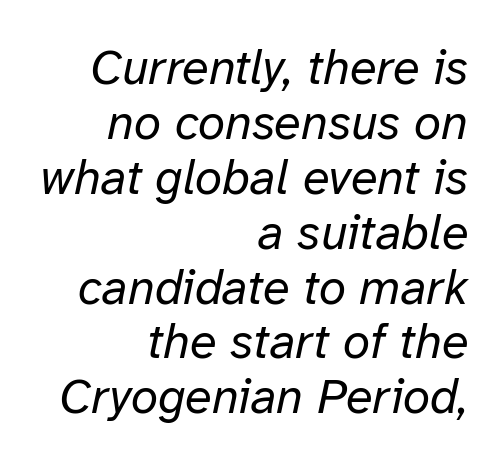
Q: Is the text bold? A: No.
Q: Is the text italic (slanted)? A: Yes, it leans right by about 12 degrees.
Q: Is the text underlined? A: No.
Q: How is the paragraph aligned? A: Right-aligned.
Q: Is the spacing between letters normal or unusually wide? A: Normal.
Q: Is the spacing between lines tight, normal or loose? A: Tight.
Q: Width (condensed, normal, or wide)? A: Normal.
Q: Stroke contrast? A: Low.
Q: x-height? A: Medium.
Q: Monospaced? A: No.
